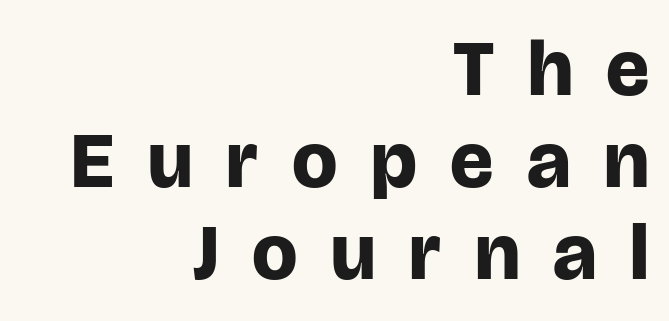
{"serif": "no", "italic": "no", "bold": "yes", "weight": "bold", "width": "normal", "stroke_contrast": "low", "x_height": "large", "monospaced": "no", "underline": "no", "align": "right", "line_spacing": "tight", "line_spacing_ratio": 1.15, "letter_spacing": "wide", "letter_spacing_em": 0.42, "glyph_px": 80}
